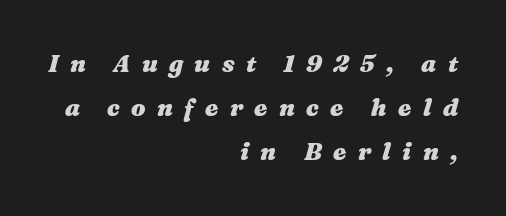
The image shows 24 px bold type, italic (leaning right); set right-aligned, line spacing 1.84x, unusually wide letter spacing (+0.47 em), not underlined.
